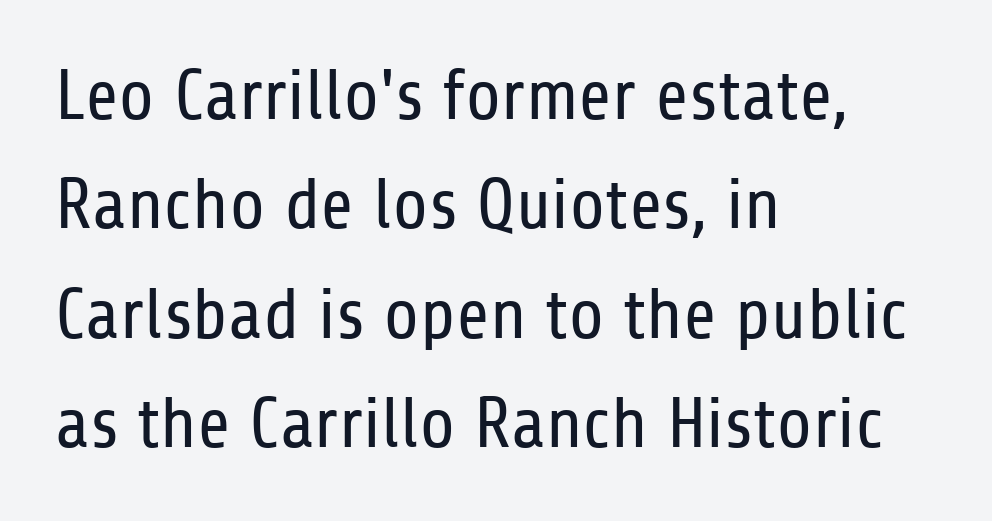
Letter spacing: default. Decoration check: the copy has no underline. Visually the block forms a straight wall on the left and a jagged coastline on the right. Style check: upright.
